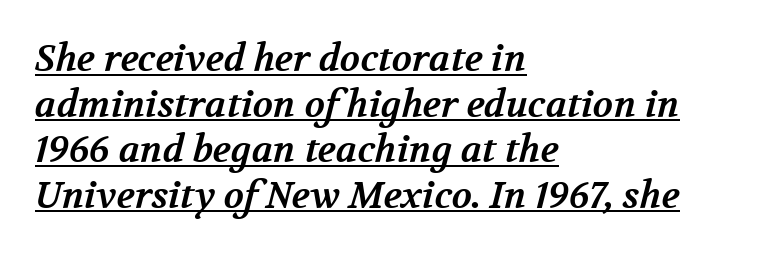
Q: Is the text bold? A: Yes.
Q: Is the typeface a serif or a sans-serif typeface? A: Serif.
Q: Is the text underlined? A: Yes.
Q: How is the paragraph aligned? A: Left-aligned.
Q: Is the spacing between letters normal or unusually wide? A: Normal.
Q: Width (condensed, normal, or wide)? A: Normal.
Q: Stroke contrast? A: Medium.
Q: x-height? A: Medium.
Q: Monospaced? A: No.
